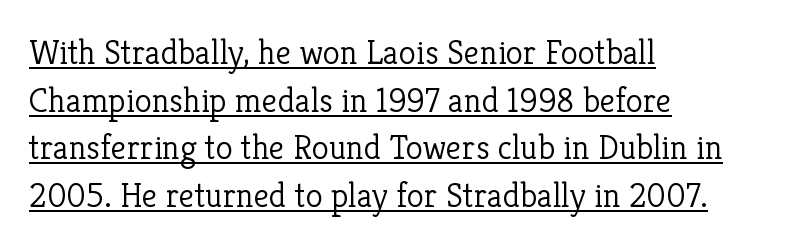
{"serif": "yes", "italic": "no", "bold": "no", "weight": "light", "width": "normal", "stroke_contrast": "low", "x_height": "medium", "monospaced": "no", "underline": "yes", "align": "left", "line_spacing": "normal", "line_spacing_ratio": 1.36, "letter_spacing": "normal", "letter_spacing_em": 0.0, "glyph_px": 35}
